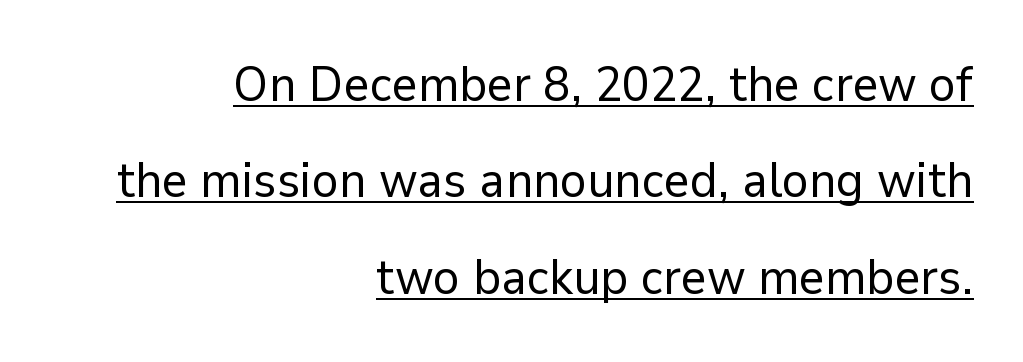
Q: Is the text bold? A: No.
Q: Is the text italic (slanted)? A: No, it is upright.
Q: Is the typeface a serif or a sans-serif typeface? A: Sans-serif.
Q: Is the text underlined? A: Yes.
Q: How is the paragraph aligned? A: Right-aligned.
Q: Is the spacing between letters normal or unusually wide? A: Normal.
Q: Is the spacing between lines tight, normal or loose? A: Loose.
Q: Width (condensed, normal, or wide)? A: Normal.
Q: Stroke contrast? A: Low.
Q: x-height? A: Medium.
Q: Monospaced? A: No.
